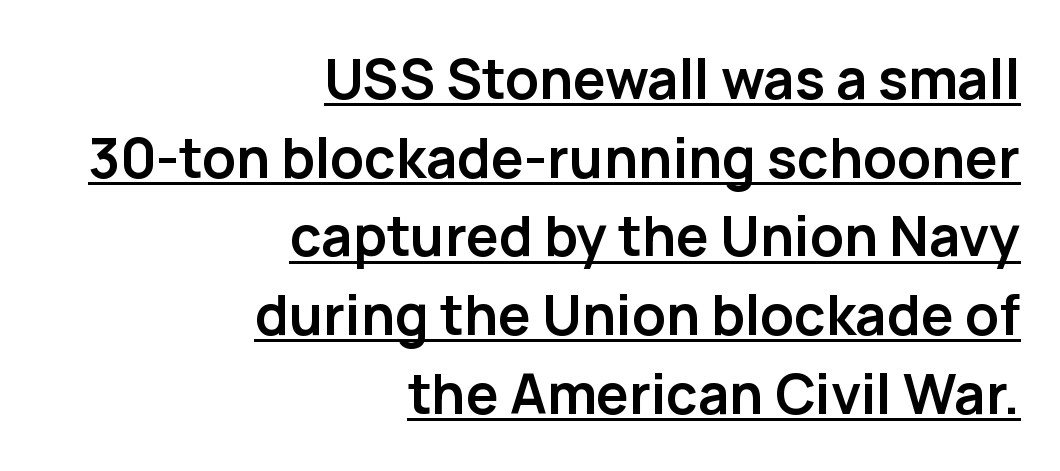
Q: Is the text bold? A: Yes.
Q: Is the text italic (slanted)? A: No, it is upright.
Q: Is the typeface a serif or a sans-serif typeface? A: Sans-serif.
Q: Is the text underlined? A: Yes.
Q: How is the paragraph aligned? A: Right-aligned.
Q: Is the spacing between letters normal or unusually wide? A: Normal.
Q: Is the spacing between lines tight, normal or loose? A: Normal.
Q: Width (condensed, normal, or wide)? A: Normal.
Q: Stroke contrast? A: Low.
Q: x-height? A: Medium.
Q: Monospaced? A: No.
